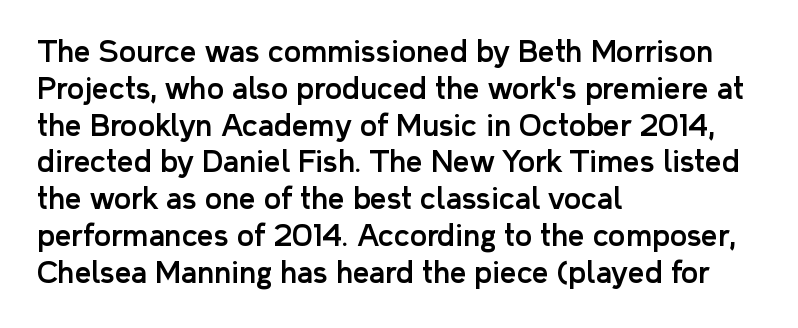
Students, note that the glyphs here touch the page at normal intervals. Lines of text with bare space underneath. Think of a printed novel: that variable character pitch is what you see here. Look at the bottom of the vertical strokes: they stop flat, with no serifs.
